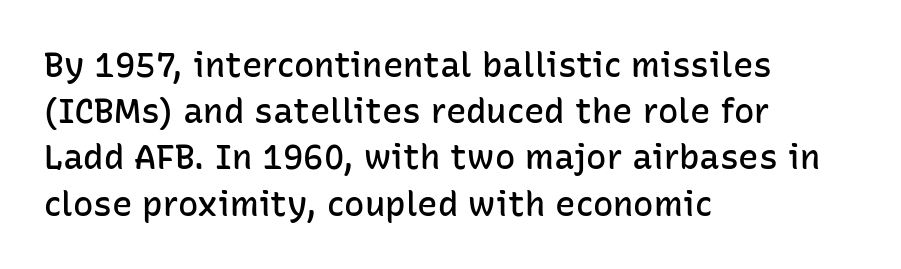
The image shows 34 px semibold sans-serif type, upright; set left-aligned, normal line spacing (1.36x), normal letter spacing, not underlined; low stroke contrast and a medium x-height.
